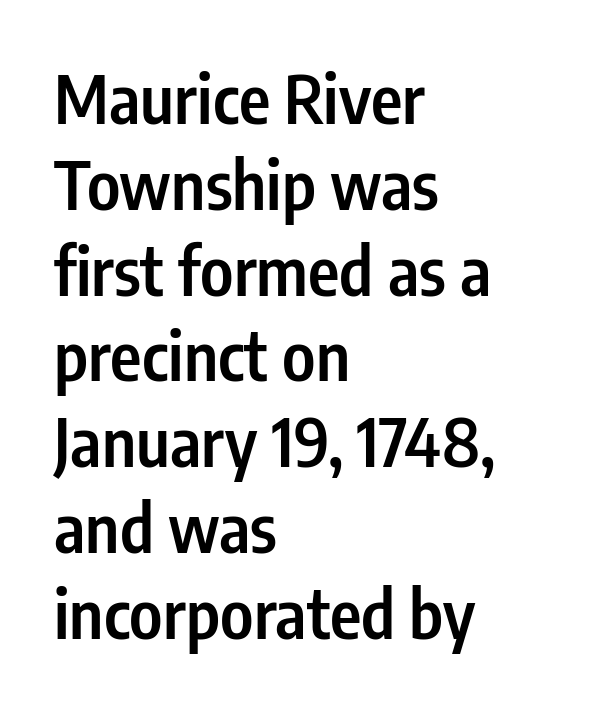
Character widths vary here, with narrow letters taking less room than wide ones. Rendered with straight, roman letterforms. The characters display no serif detailing; their extremities are plain. The paragraph shown leans on its left margin.
